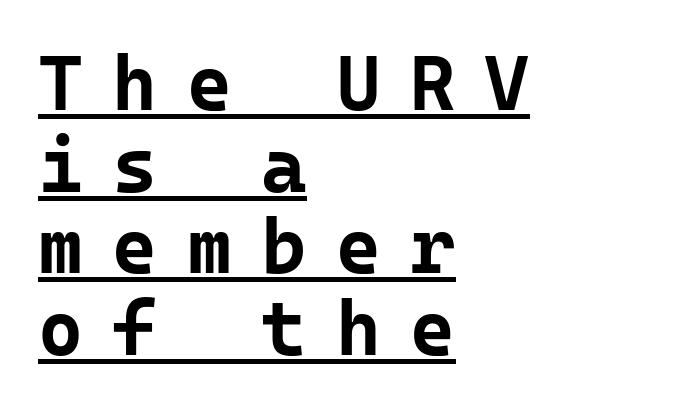
Q: Is the text bold? A: Yes.
Q: Is the text italic (slanted)? A: No, it is upright.
Q: Is the typeface a serif or a sans-serif typeface? A: Sans-serif.
Q: Is the text underlined? A: Yes.
Q: How is the paragraph aligned? A: Left-aligned.
Q: Is the spacing between letters normal or unusually wide? A: Unusually wide.
Q: Is the spacing between lines tight, normal or loose? A: Tight.
Q: Width (condensed, normal, or wide)? A: Normal.
Q: Stroke contrast? A: Low.
Q: x-height? A: Medium.
Q: Monospaced? A: Yes.
